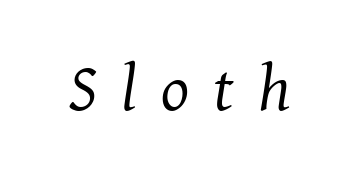
Q: Is the text bold? A: No.
Q: Is the text italic (slanted)? A: Yes, it leans right by about 8 degrees.
Q: Is the typeface a serif or a sans-serif typeface? A: Serif.
Q: Is the text underlined? A: No.
Q: Is the spacing between letters normal or unusually wide? A: Unusually wide.
Q: Width (condensed, normal, or wide)? A: Normal.
Q: Stroke contrast? A: Medium.
Q: x-height? A: Medium.
Q: Monospaced? A: No.
